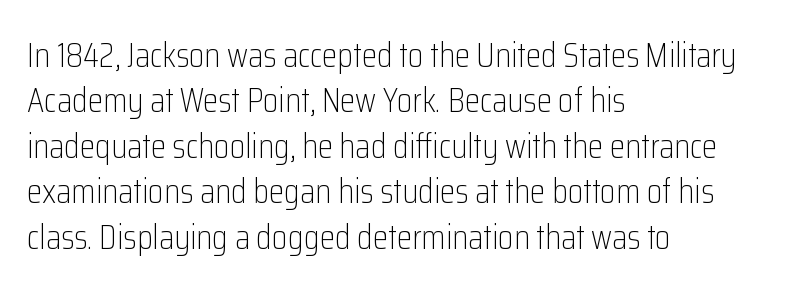
The image shows 35 px light, condensed sans-serif type, upright; set left-aligned, normal line spacing (1.3x), normal letter spacing, not underlined; low stroke contrast and a medium x-height.
